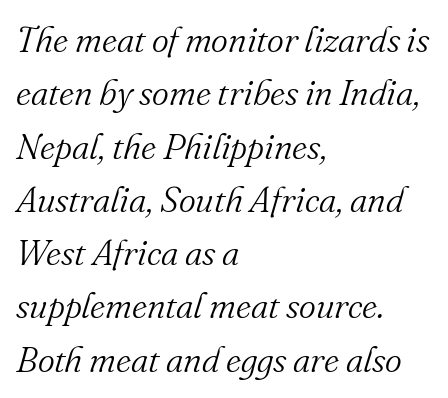
Q: Is the text bold? A: No.
Q: Is the text italic (slanted)? A: Yes, it leans right by about 16 degrees.
Q: Is the typeface a serif or a sans-serif typeface? A: Serif.
Q: Is the text underlined? A: No.
Q: How is the paragraph aligned? A: Left-aligned.
Q: Is the spacing between letters normal or unusually wide? A: Normal.
Q: Is the spacing between lines tight, normal or loose? A: Normal.
Q: Width (condensed, normal, or wide)? A: Normal.
Q: Stroke contrast? A: Medium.
Q: x-height? A: Small.
Q: Monospaced? A: No.
